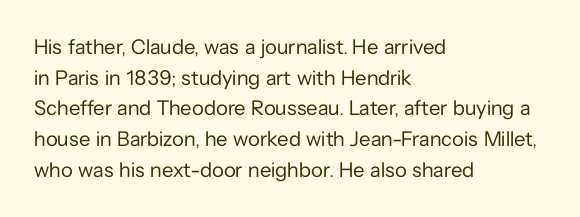
Q: Is the text bold? A: No.
Q: Is the text italic (slanted)? A: No, it is upright.
Q: Is the text underlined? A: No.
Q: How is the paragraph aligned? A: Left-aligned.
Q: Is the spacing between letters normal or unusually wide? A: Normal.
Q: Is the spacing between lines tight, normal or loose? A: Normal.
